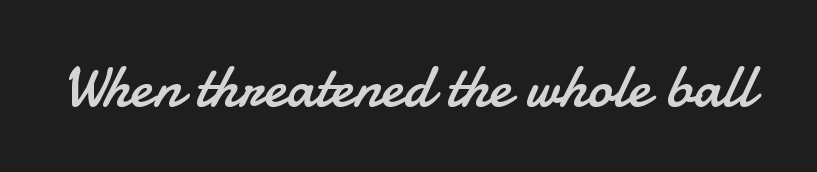
The face used here is a sans, in the tradition of grotesques and geometrics. Tracking here is standard; glyphs follow each other at the usual distance. Type without underlining.
